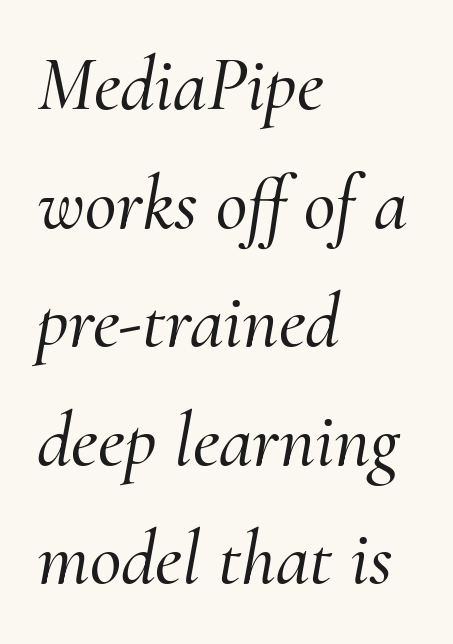
The image shows 77 px serif type, italic (leaning right); set left-aligned, normal line spacing (1.54x), normal letter spacing, not underlined; medium stroke contrast and a small x-height.
